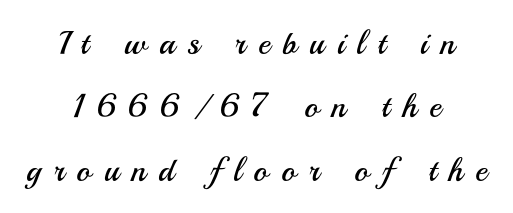
Character widths vary here, with narrow letters taking less room than wide ones. Note: no serifs on the glyphs. Is there much room between lines? Yes — plenty of vertical air separates them. Compared with a flush-left layout, this one balances lines on the center instead.
